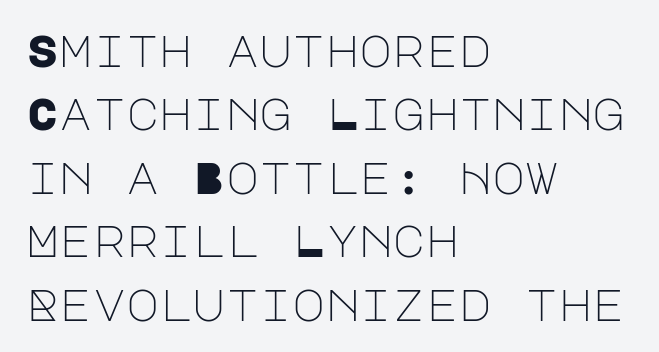
The image shows 45 px light sans-serif type, upright; set left-aligned, normal line spacing (1.41x), normal letter spacing, not underlined; low stroke contrast and a large x-height.
